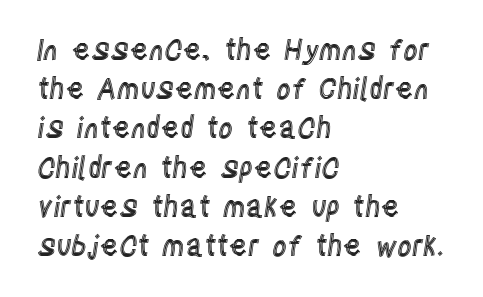
The image shows 28 px condensed type; set left-aligned, normal line spacing (1.4x), normal letter spacing, not underlined; a large x-height.
